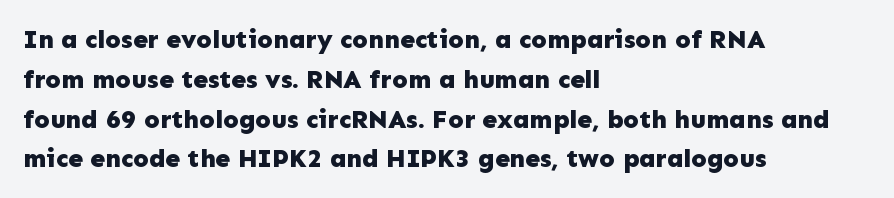
{"italic": "no", "bold": "yes", "underline": "no", "align": "left", "line_spacing": "normal", "line_spacing_ratio": 1.53, "letter_spacing": "normal", "letter_spacing_em": 0.0, "glyph_px": 26}
